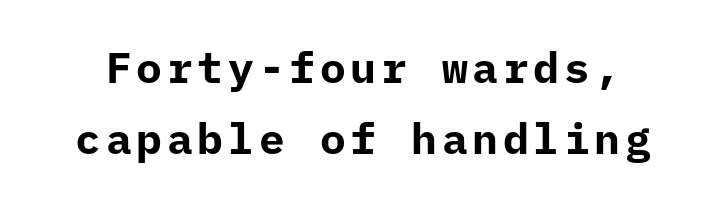
{"serif": "no", "italic": "no", "bold": "yes", "weight": "bold", "width": "normal", "stroke_contrast": "low", "x_height": "medium", "monospaced": "yes", "underline": "no", "line_spacing": "normal", "line_spacing_ratio": 1.65, "glyph_px": 43}
